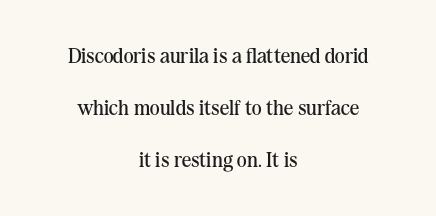
{"italic": "no", "bold": "no", "underline": "no", "align": "center", "line_spacing": "loose", "line_spacing_ratio": 2.47, "letter_spacing": "normal", "letter_spacing_em": 0.0, "glyph_px": 21}
